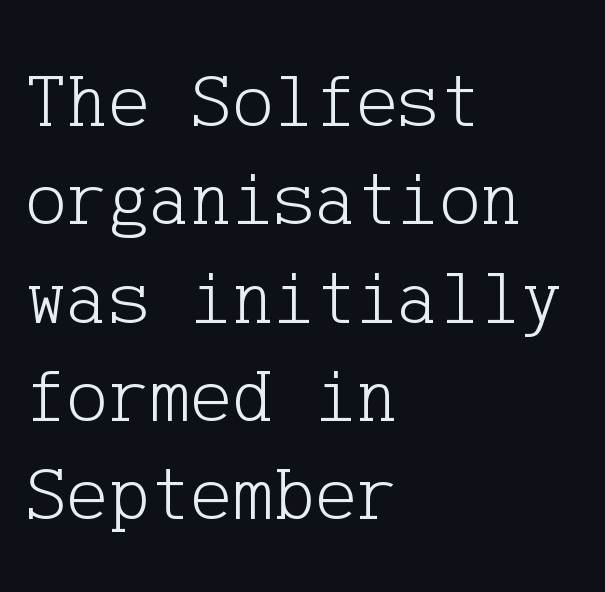
A bare baseline throughout the passage. Summary of vertical rhythm: regular, with standard interline spacing. Regarding serifs, this sample has them. The letterforms sit shoulder to shoulder at normal distance. The cut favours lightness, reaching ordinary text weight at its darkest. Teacher's note: observe the even left margin — that is flush-left alignment.
